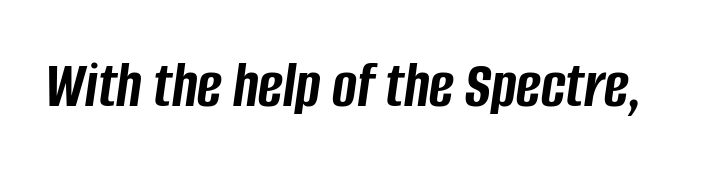
Q: Is the text bold? A: Yes.
Q: Is the text italic (slanted)? A: Yes, it leans right by about 8 degrees.
Q: Is the text underlined? A: No.
Q: Is the spacing between letters normal or unusually wide? A: Normal.
Q: Width (condensed, normal, or wide)? A: Condensed.
Q: Stroke contrast? A: Low.
Q: x-height? A: Large.
Q: Monospaced? A: No.
